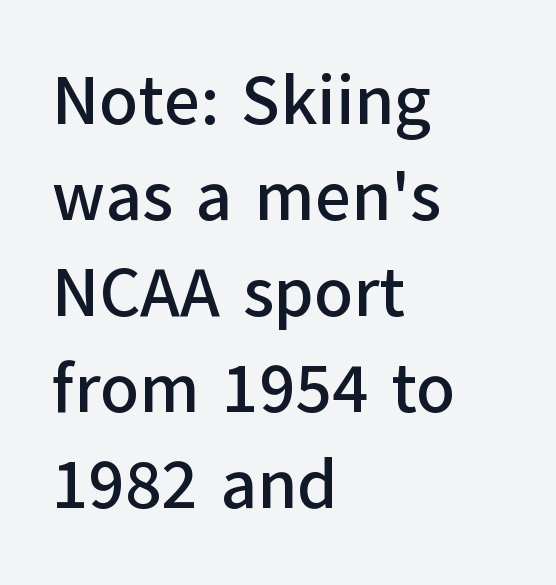
{"serif": "no", "italic": "no", "width": "normal", "stroke_contrast": "low", "x_height": "medium", "monospaced": "no", "underline": "no", "align": "left", "line_spacing": "normal", "line_spacing_ratio": 1.37, "letter_spacing": "normal", "letter_spacing_em": 0.0, "glyph_px": 70}
